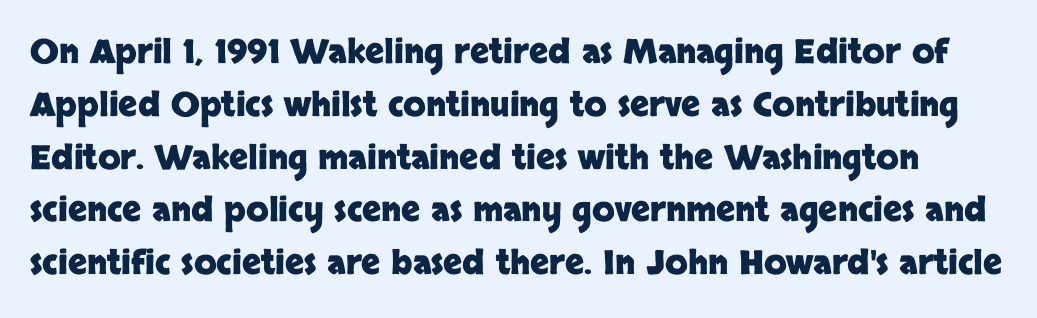
The image shows 33 px heavy sans-serif type, upright; set normal line spacing (1.6x), normal letter spacing, not underlined; low stroke contrast and a large x-height.
